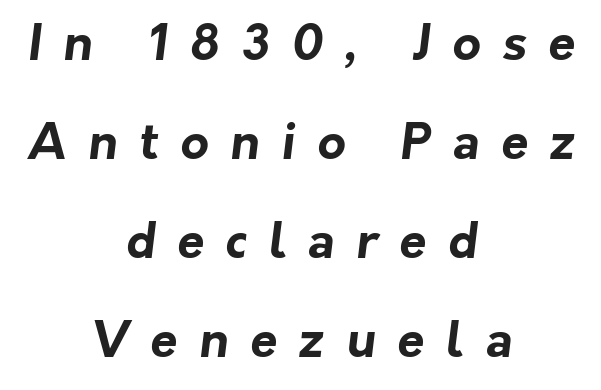
{"serif": "no", "bold": "yes", "weight": "bold", "width": "normal", "stroke_contrast": "low", "x_height": "medium", "monospaced": "no", "underline": "no", "align": "center", "line_spacing": "loose", "line_spacing_ratio": 2.02, "letter_spacing": "wide", "letter_spacing_em": 0.44, "glyph_px": 49}
